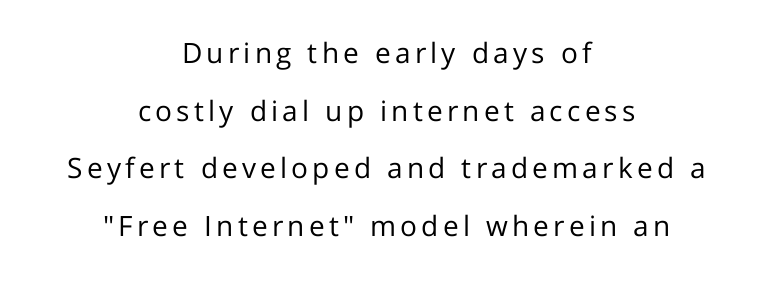
The image shows 28 px regular-weight sans-serif type, upright; set centered, loose line spacing (2.06x), not underlined; low stroke contrast and a medium x-height.
